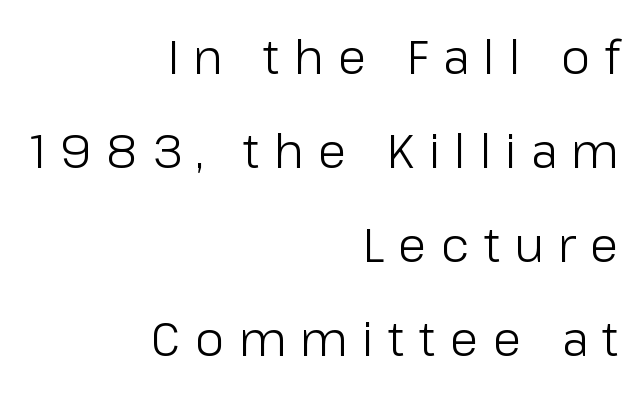
Q: Is the text bold? A: No.
Q: Is the text italic (slanted)? A: No, it is upright.
Q: Is the typeface a serif or a sans-serif typeface? A: Sans-serif.
Q: Is the text underlined? A: No.
Q: How is the paragraph aligned? A: Right-aligned.
Q: Is the spacing between letters normal or unusually wide? A: Unusually wide.
Q: Is the spacing between lines tight, normal or loose? A: Loose.
Q: Width (condensed, normal, or wide)? A: Normal.
Q: Stroke contrast? A: Low.
Q: x-height? A: Medium.
Q: Monospaced? A: No.
